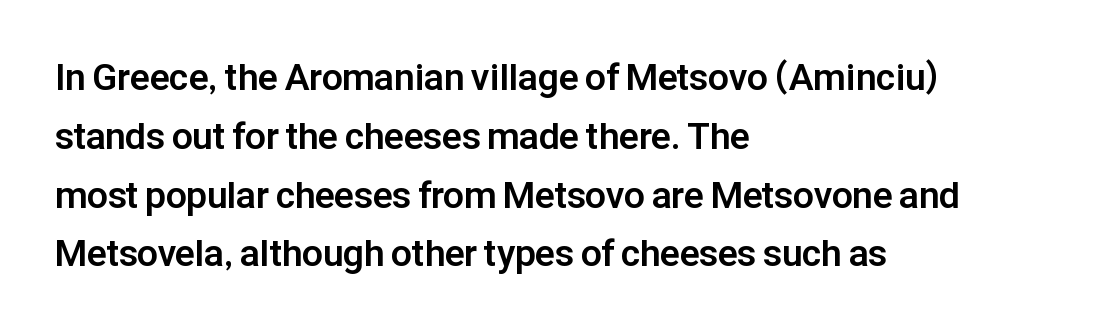
{"serif": "no", "italic": "no", "bold": "yes", "weight": "bold", "width": "normal", "stroke_contrast": "low", "x_height": "medium", "monospaced": "no", "underline": "no", "align": "left", "line_spacing": "normal", "line_spacing_ratio": 1.59, "letter_spacing": "normal", "letter_spacing_em": 0.0, "glyph_px": 37}
